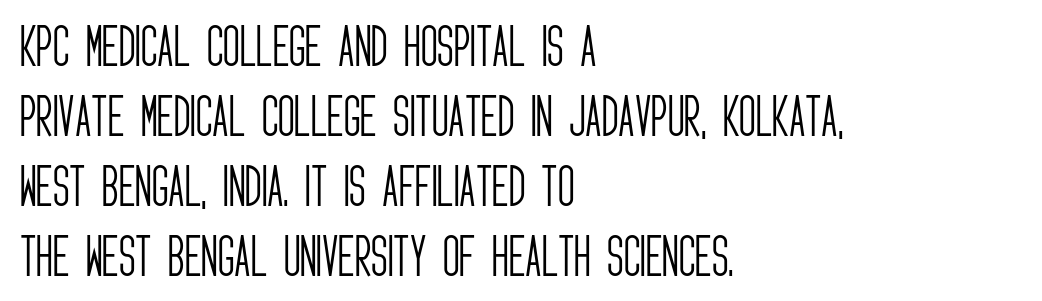
Summary of weight: not heavy and not bold. This rendering features lettering with no underline. Teacher's note: observe the even left margin — that is flush-left alignment. If you measured baseline to baseline, you'd find a middling distance. The type is set solid horizontally, with unmodified tracking.
